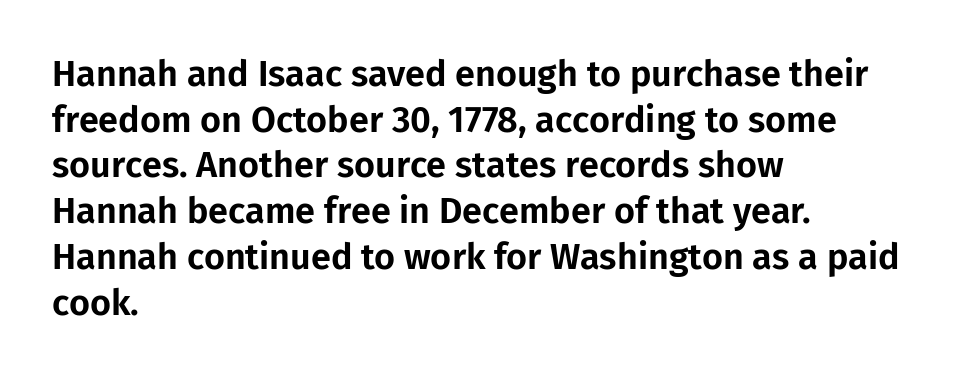
The image shows 36 px sans-serif type, upright; set left-aligned, normal line spacing (1.27x), normal letter spacing, not underlined; low stroke contrast and a medium x-height.
